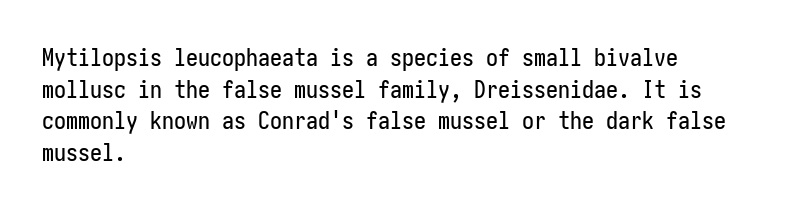
The letterforms sit shoulder to shoulder at normal distance. In terms of leading, this rendering sits right in the middle. The rendering anchors every line to the left-hand side. Style check: upright.
